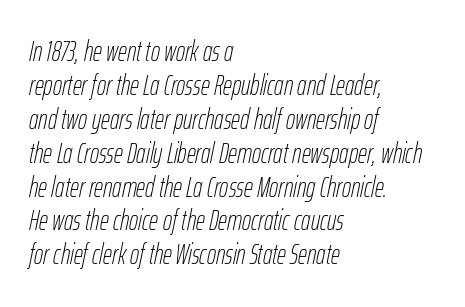
The passage shown is not bold in any degree. Honestly, the letter spacing is just normal — you wouldn't notice it. This is oblique type, the kind used for emphasis or titles. This rendering features lettering with no underline.
